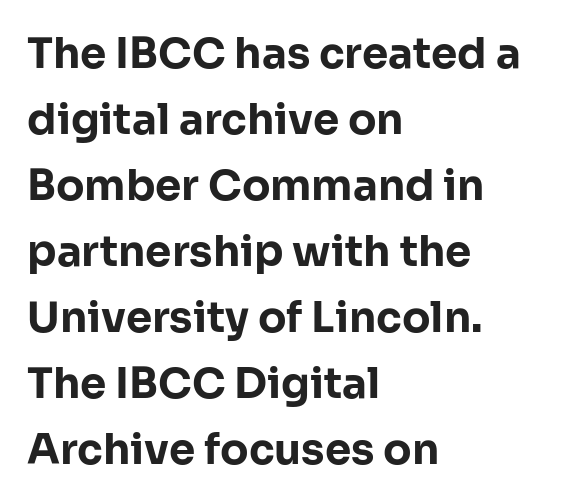
Q: Is the text bold? A: Yes.
Q: Is the text italic (slanted)? A: No, it is upright.
Q: Is the typeface a serif or a sans-serif typeface? A: Sans-serif.
Q: Is the text underlined? A: No.
Q: How is the paragraph aligned? A: Left-aligned.
Q: Is the spacing between letters normal or unusually wide? A: Normal.
Q: Is the spacing between lines tight, normal or loose? A: Normal.
Q: Width (condensed, normal, or wide)? A: Normal.
Q: Stroke contrast? A: Low.
Q: x-height? A: Medium.
Q: Monospaced? A: No.
